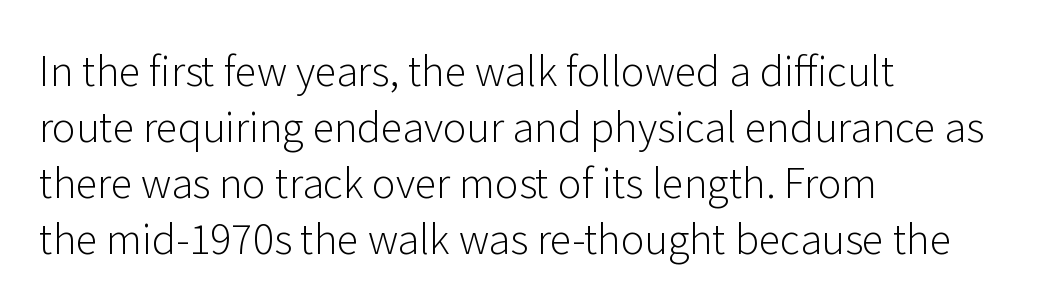
The rag falls on the right side of this text block. Caption: standard tracking, unaltered. Character widths vary here, with narrow letters taking less room than wide ones. A typesetter would mark this as roman, not italic. Is the type heavy? It reads as light-to-regular instead. Students, observe: this is what conventionally led text looks like.
